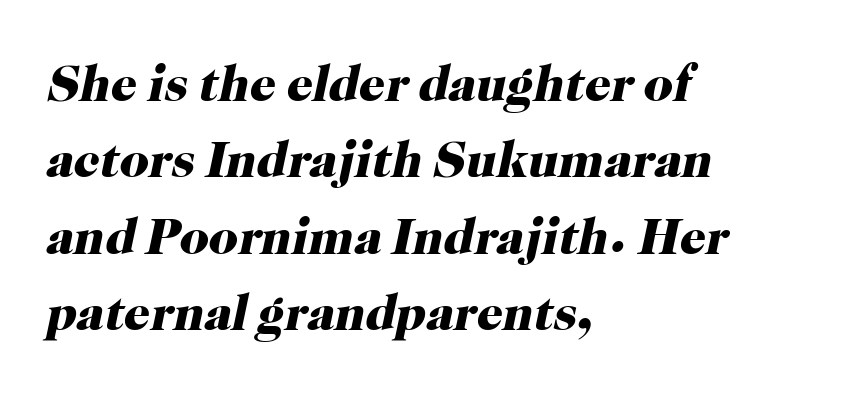
{"serif": "yes", "italic": "yes", "lean": "right", "slant_degrees": 12, "bold": "yes", "weight": "heavy", "width": "normal", "stroke_contrast": "high", "x_height": "medium", "monospaced": "no", "underline": "no", "align": "left", "line_spacing": "normal", "line_spacing_ratio": 1.5, "letter_spacing": "normal", "letter_spacing_em": 0.0, "glyph_px": 51}
